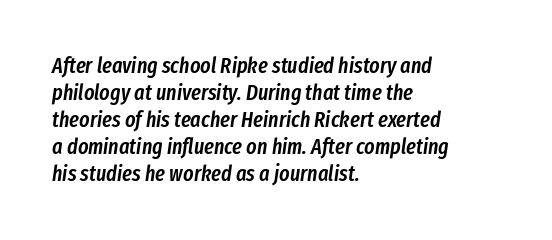
Q: Is the text bold? A: Semi-bold.
Q: Is the text italic (slanted)? A: Yes, it leans right by about 8 degrees.
Q: Is the text underlined? A: No.
Q: How is the paragraph aligned? A: Left-aligned.
Q: Is the spacing between letters normal or unusually wide? A: Normal.
